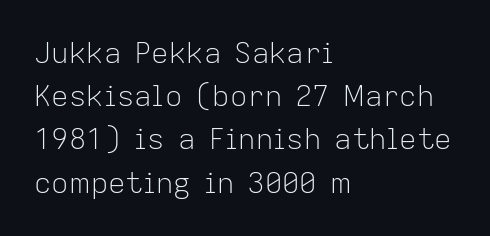
The image shows 29 px light sans-serif type, upright; set left-aligned, normal line spacing (1.49x), normal letter spacing, not underlined; low stroke contrast and a medium x-height.
